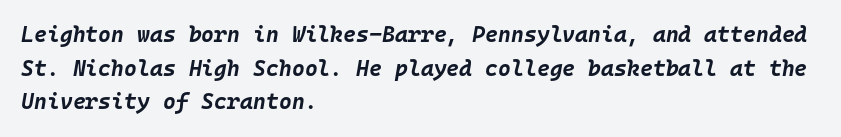
The image shows 22 px bold type, italic (leaning right); set left-aligned, normal line spacing (1.53x), normal letter spacing, not underlined.
